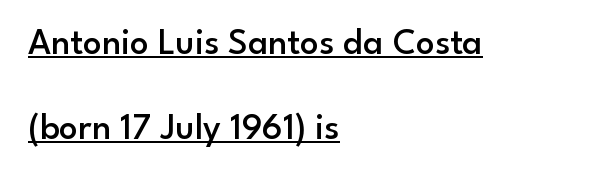
Q: Is the text bold? A: Semi-bold.
Q: Is the text italic (slanted)? A: No, it is upright.
Q: Is the typeface a serif or a sans-serif typeface? A: Sans-serif.
Q: Is the text underlined? A: Yes.
Q: How is the paragraph aligned? A: Left-aligned.
Q: Is the spacing between letters normal or unusually wide? A: Normal.
Q: Is the spacing between lines tight, normal or loose? A: Loose.
Q: Width (condensed, normal, or wide)? A: Normal.
Q: Stroke contrast? A: Low.
Q: x-height? A: Small.
Q: Monospaced? A: No.
